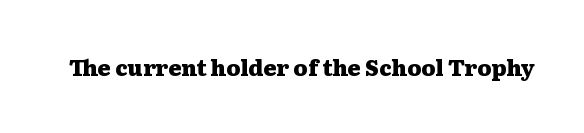
Q: Is the text bold? A: Yes.
Q: Is the text italic (slanted)? A: No, it is upright.
Q: Is the text underlined? A: No.
Q: Is the spacing between letters normal or unusually wide? A: Normal.
